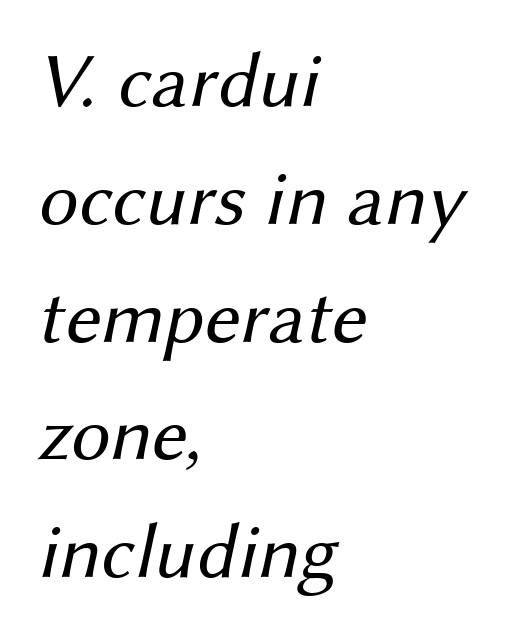
This sample uses plain, unmodified letter spacing. Rule under the text: the space is simply empty. On a weight scale, this lands at 450 or below. Note the varied advance widths — an 'i' is clearly narrower than an 'm'. Casual observation: everything's shoved over to the left.
